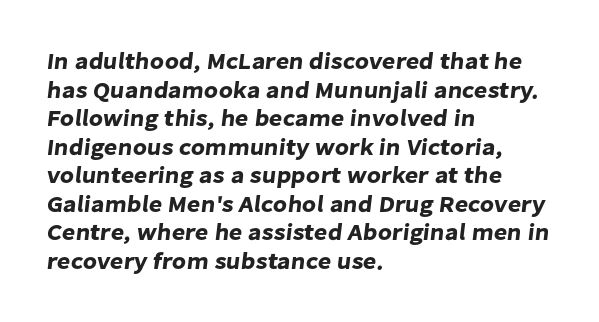
The image shows 23 px text type; set left-aligned, line spacing 1.24x, normal letter spacing, not underlined.
